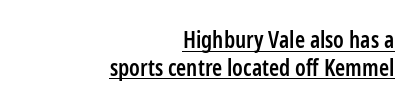
{"italic": "no", "bold": "semi", "underline": "yes", "align": "right", "line_spacing_ratio": 1.2, "letter_spacing": "normal", "letter_spacing_em": 0.0, "glyph_px": 23}
